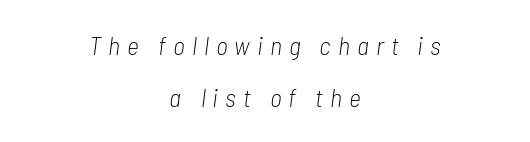
{"italic": "yes", "lean": "right", "slant_degrees": 7, "bold": "no", "underline": "no", "align": "center", "line_spacing": "loose", "line_spacing_ratio": 2.0, "letter_spacing": "wide", "letter_spacing_em": 0.27, "glyph_px": 26}
